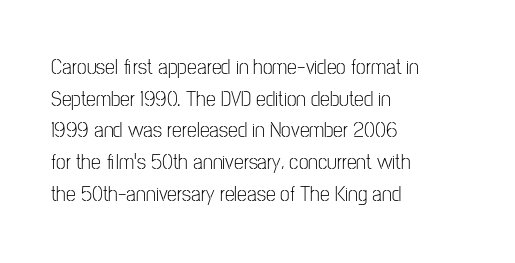
Q: Is the text bold? A: No.
Q: Is the text italic (slanted)? A: No, it is upright.
Q: Is the text underlined? A: No.
Q: How is the paragraph aligned? A: Left-aligned.
Q: Is the spacing between letters normal or unusually wide? A: Normal.
Q: Is the spacing between lines tight, normal or loose? A: Normal.
